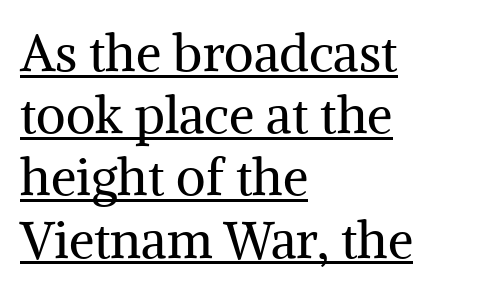
This sample has the flowing, uneven cadence of proportional lettering. The lines in this sample share a left origin and differ only in where they stop. Spacing between characters is what you'd get straight out of the box. Each letter's strokes conclude with small projecting serifs.
